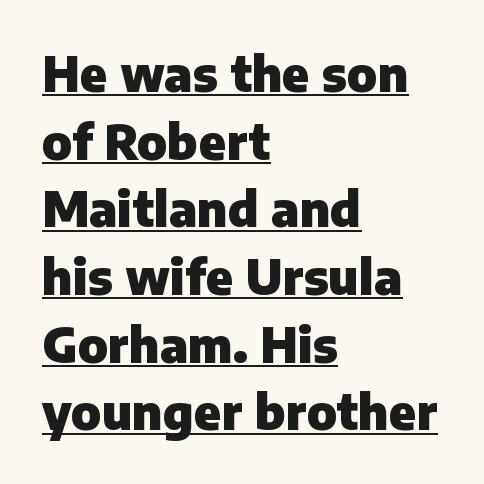
{"serif": "no", "italic": "no", "bold": "yes", "weight": "heavy", "width": "normal", "stroke_contrast": "low", "x_height": "medium", "monospaced": "no", "underline": "yes", "align": "left", "line_spacing": "normal", "line_spacing_ratio": 1.41, "letter_spacing": "normal", "letter_spacing_em": 0.0, "glyph_px": 48}
